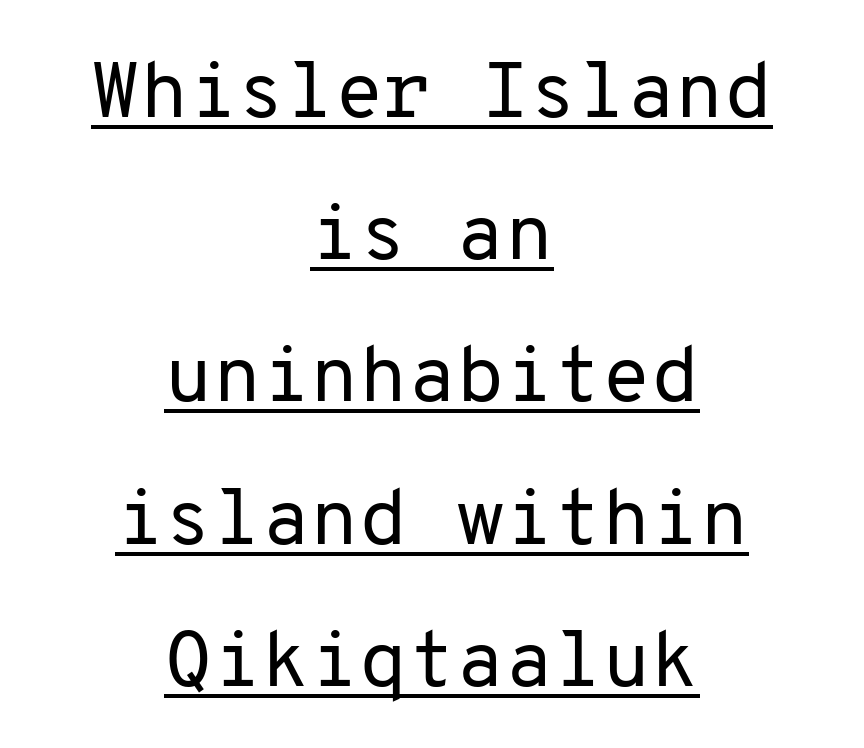
Q: Is the text bold? A: No.
Q: Is the text italic (slanted)? A: No, it is upright.
Q: Is the typeface a serif or a sans-serif typeface? A: Sans-serif.
Q: Is the text underlined? A: Yes.
Q: How is the paragraph aligned? A: Centered.
Q: Is the spacing between letters normal or unusually wide? A: Normal.
Q: Width (condensed, normal, or wide)? A: Normal.
Q: Stroke contrast? A: Low.
Q: x-height? A: Medium.
Q: Monospaced? A: Yes.
